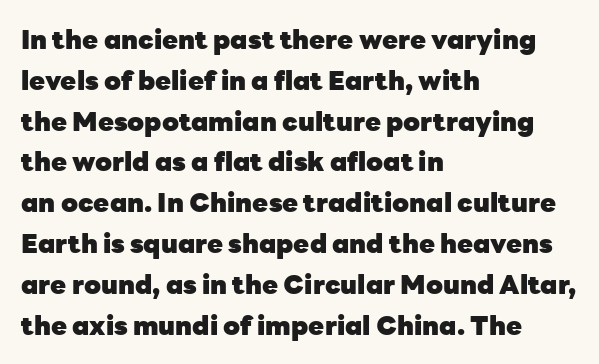
Q: Is the text bold? A: Yes.
Q: Is the text italic (slanted)? A: No, it is upright.
Q: Is the text underlined? A: No.
Q: How is the paragraph aligned? A: Left-aligned.
Q: Is the spacing between letters normal or unusually wide? A: Normal.
Q: Is the spacing between lines tight, normal or loose? A: Normal.
